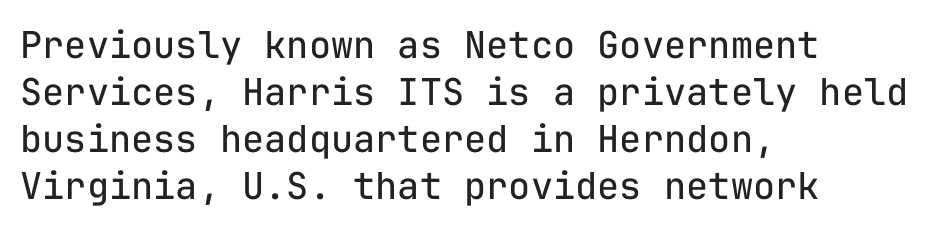
Q: Is the text bold? A: No.
Q: Is the text italic (slanted)? A: No, it is upright.
Q: Is the typeface a serif or a sans-serif typeface? A: Sans-serif.
Q: Is the text underlined? A: No.
Q: How is the paragraph aligned? A: Left-aligned.
Q: Is the spacing between letters normal or unusually wide? A: Normal.
Q: Is the spacing between lines tight, normal or loose? A: Normal.
Q: Width (condensed, normal, or wide)? A: Normal.
Q: Stroke contrast? A: Low.
Q: x-height? A: Medium.
Q: Monospaced? A: Yes.
